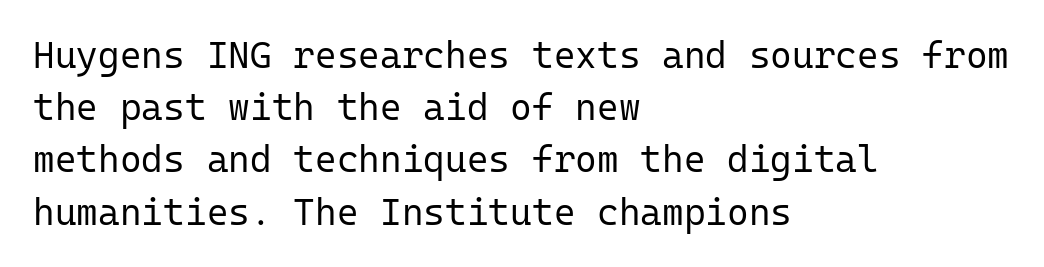
Q: Is the text bold? A: No.
Q: Is the text italic (slanted)? A: No, it is upright.
Q: Is the typeface a serif or a sans-serif typeface? A: Sans-serif.
Q: Is the text underlined? A: No.
Q: How is the paragraph aligned? A: Left-aligned.
Q: Is the spacing between letters normal or unusually wide? A: Normal.
Q: Is the spacing between lines tight, normal or loose? A: Normal.
Q: Width (condensed, normal, or wide)? A: Normal.
Q: Stroke contrast? A: Low.
Q: x-height? A: Medium.
Q: Monospaced? A: Yes.
